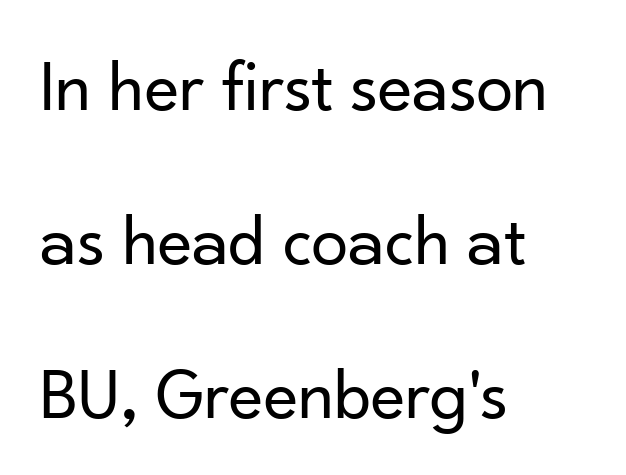
{"serif": "no", "italic": "no", "bold": "no", "weight": "regular", "width": "normal", "stroke_contrast": "low", "x_height": "small", "monospaced": "no", "underline": "no", "align": "left", "line_spacing": "loose", "line_spacing_ratio": 2.08, "letter_spacing": "normal", "letter_spacing_em": 0.0, "glyph_px": 74}
